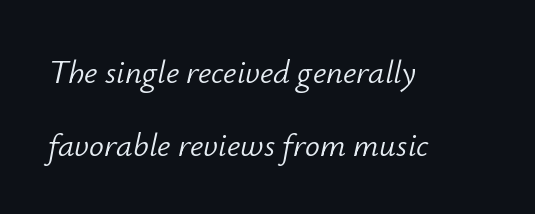
{"italic": "yes", "lean": "right", "slant_degrees": 12, "bold": "no", "weight": "light", "width": "normal", "stroke_contrast": "low", "x_height": "small", "monospaced": "no", "underline": "no", "align": "left", "line_spacing": "loose", "line_spacing_ratio": 2.2, "letter_spacing": "normal", "letter_spacing_em": 0.0, "glyph_px": 33}
